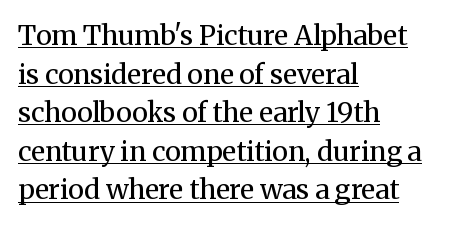
Letters have the restrained weight of plain body copy at most. What stands out about the letter spacing? Nothing — it is the standard amount. This block has exactly the height ordinary leading produces. Alignment: flush left.
